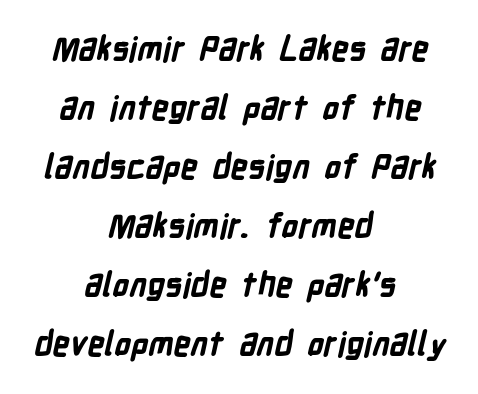
Q: Is the text bold? A: Yes.
Q: Is the typeface a serif or a sans-serif typeface? A: Sans-serif.
Q: Is the text underlined? A: No.
Q: How is the paragraph aligned? A: Centered.
Q: Is the spacing between letters normal or unusually wide? A: Normal.
Q: Width (condensed, normal, or wide)? A: Condensed.
Q: Stroke contrast? A: Low.
Q: x-height? A: Medium.
Q: Monospaced? A: No.
